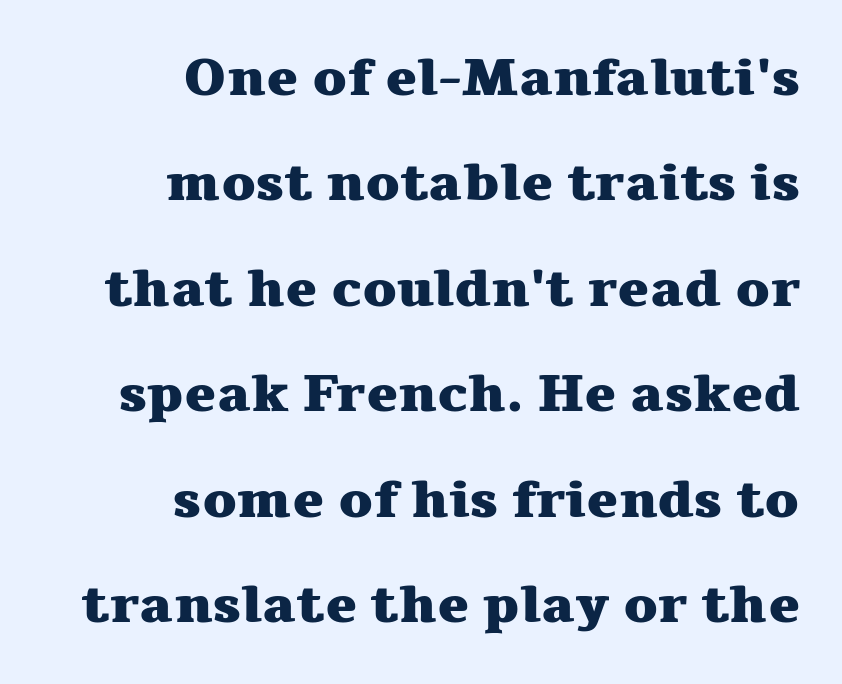
{"serif": "yes", "italic": "no", "bold": "yes", "weight": "heavy", "width": "wide", "stroke_contrast": "medium", "x_height": "medium", "monospaced": "no", "underline": "no", "align": "right", "line_spacing": "loose", "line_spacing_ratio": 1.99, "letter_spacing": "normal", "letter_spacing_em": 0.0, "glyph_px": 53}
